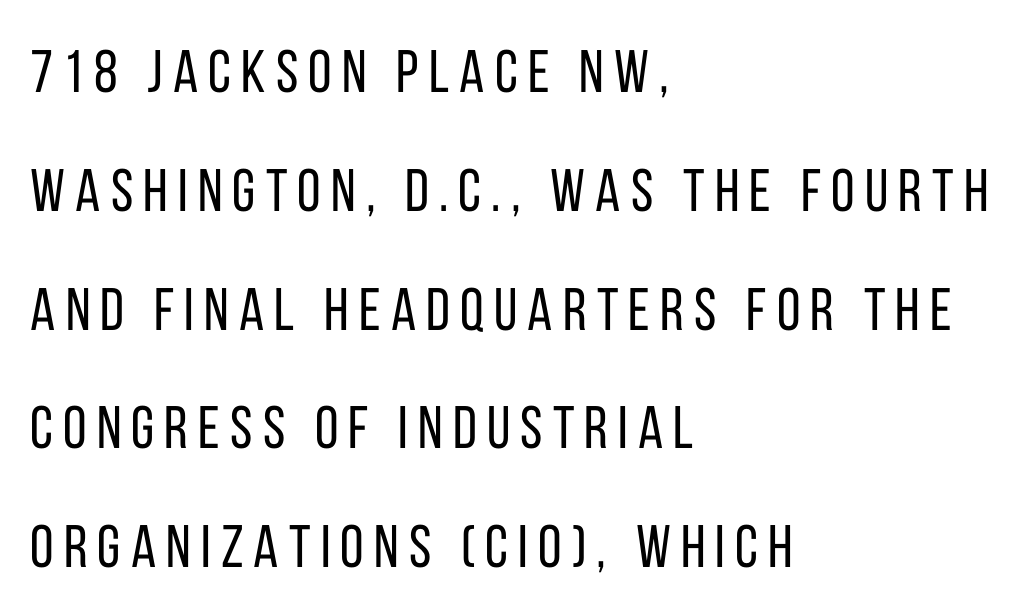
Q: Is the text bold? A: No.
Q: Is the text italic (slanted)? A: No, it is upright.
Q: Is the typeface a serif or a sans-serif typeface? A: Sans-serif.
Q: Is the text underlined? A: No.
Q: How is the paragraph aligned? A: Left-aligned.
Q: Is the spacing between lines tight, normal or loose? A: Loose.
Q: Width (condensed, normal, or wide)? A: Condensed.
Q: Stroke contrast? A: Low.
Q: x-height? A: Large.
Q: Monospaced? A: No.
